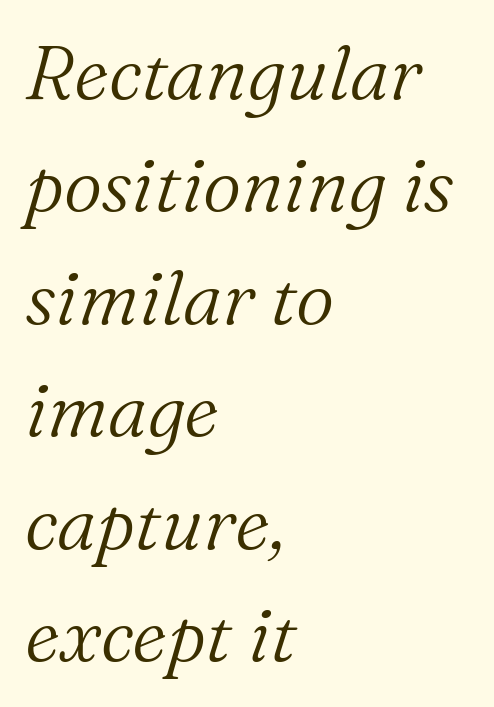
{"serif": "yes", "italic": "yes", "lean": "right", "slant_degrees": 16, "bold": "no", "weight": "light", "width": "normal", "stroke_contrast": "medium", "x_height": "medium", "monospaced": "no", "underline": "no", "align": "left", "line_spacing": "normal", "line_spacing_ratio": 1.5, "letter_spacing": "normal", "letter_spacing_em": 0.0, "glyph_px": 75}
